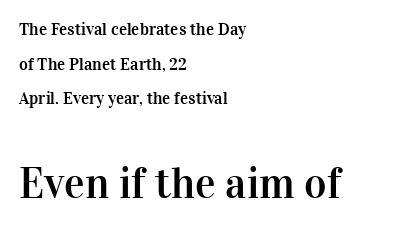
{"serif": "yes", "italic": "no", "width": "normal", "stroke_contrast": "high", "x_height": "medium", "monospaced": "no", "underline": "no", "align": "left", "line_spacing": "loose", "line_spacing_ratio": 2.03, "letter_spacing": "normal", "letter_spacing_em": 0.0, "larger_block": "second", "size_ratio": 2.53, "glyph_px": 43}
